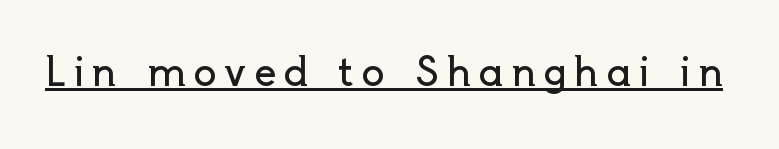
Q: Is the text bold? A: No.
Q: Is the text italic (slanted)? A: No, it is upright.
Q: Is the typeface a serif or a sans-serif typeface? A: Sans-serif.
Q: Is the text underlined? A: Yes.
Q: Width (condensed, normal, or wide)? A: Normal.
Q: x-height? A: Small.
Q: Monospaced? A: No.
